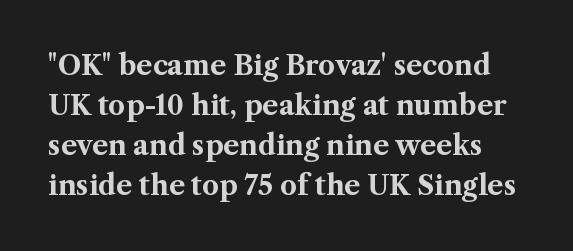
The image shows 27 px bold type, upright; set normal line spacing (1.48x), normal letter spacing, not underlined.
